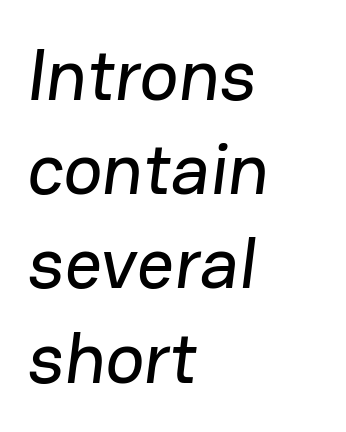
These lines are rendered in a variable-pitch font. Clear beneath every line of the passage. Standard letterfit; no display-style spreading of the glyphs. The designer went with a sans here, leaving each stem footless.
